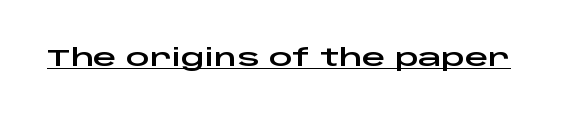
The image shows 23 px text type, upright; set normal letter spacing, underlined.
